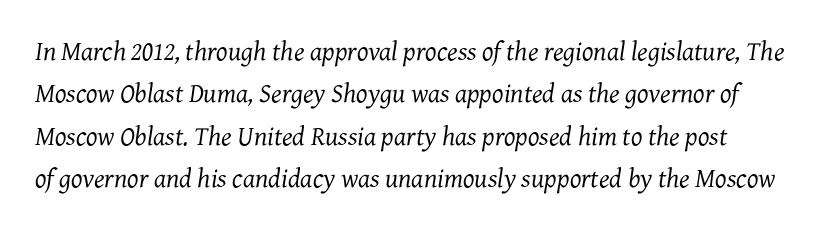
{"italic": "yes", "lean": "right", "slant_degrees": 7, "bold": "no", "underline": "no", "line_spacing": "normal", "line_spacing_ratio": 1.57, "letter_spacing": "normal", "letter_spacing_em": 0.0, "glyph_px": 27}
